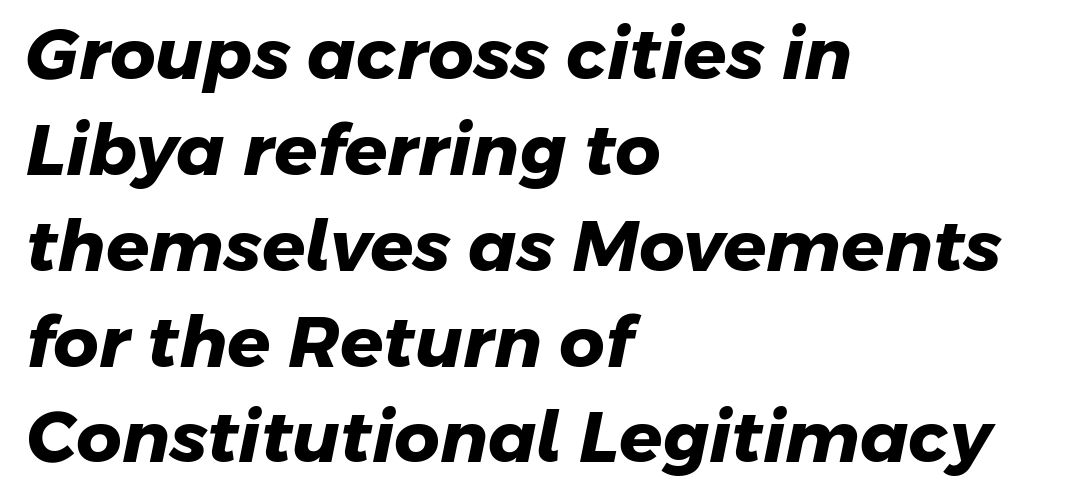
{"serif": "no", "bold": "yes", "weight": "heavy", "width": "normal", "stroke_contrast": "low", "x_height": "medium", "monospaced": "no", "underline": "no", "align": "left", "line_spacing": "normal", "line_spacing_ratio": 1.35, "letter_spacing": "normal", "letter_spacing_em": 0.0, "glyph_px": 71}
